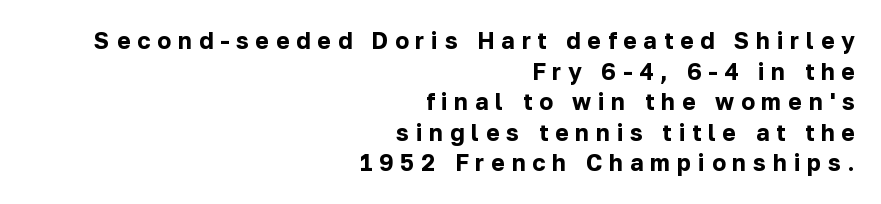
{"italic": "no", "bold": "yes", "underline": "no", "align": "right", "line_spacing": "normal", "line_spacing_ratio": 1.33, "letter_spacing": "wide", "letter_spacing_em": 0.3, "glyph_px": 23}
